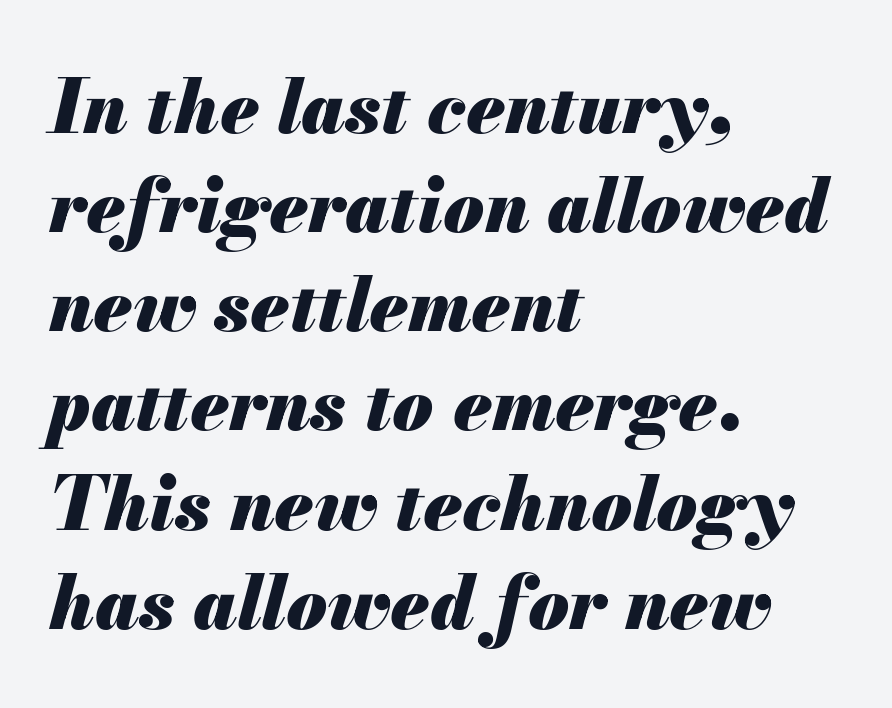
The image shows 74 px heavy type, italic (leaning right); set left-aligned, normal line spacing (1.34x), normal letter spacing, not underlined; medium stroke contrast and a small x-height.
